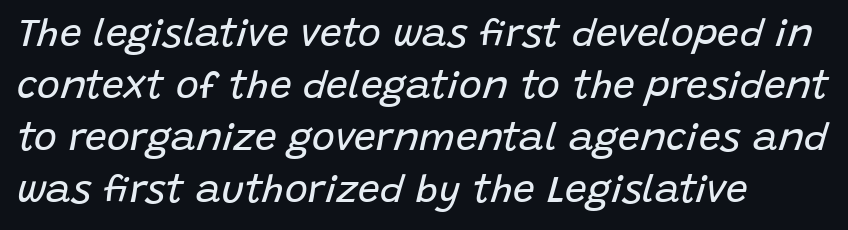
Q: Is the text bold? A: No.
Q: Is the text italic (slanted)? A: Yes, it leans right by about 15 degrees.
Q: Is the text underlined? A: No.
Q: How is the paragraph aligned? A: Left-aligned.
Q: Is the spacing between letters normal or unusually wide? A: Normal.
Q: Is the spacing between lines tight, normal or loose? A: Normal.
Q: Width (condensed, normal, or wide)? A: Normal.
Q: Stroke contrast? A: Low.
Q: x-height? A: Large.
Q: Monospaced? A: No.
